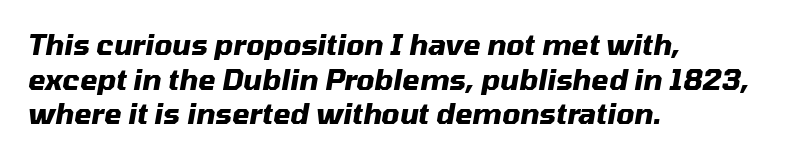
Q: Is the text bold? A: Yes.
Q: Is the text italic (slanted)? A: Yes, it leans right by about 10 degrees.
Q: Is the text underlined? A: No.
Q: How is the paragraph aligned? A: Left-aligned.
Q: Is the spacing between letters normal or unusually wide? A: Normal.
Q: Width (condensed, normal, or wide)? A: Normal.
Q: Stroke contrast? A: Medium.
Q: x-height? A: Medium.
Q: Monospaced? A: No.
